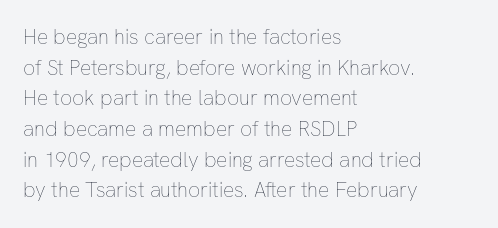
The image shows 21 px text type, upright; set left-aligned, normal line spacing (1.46x), normal letter spacing, not underlined.
